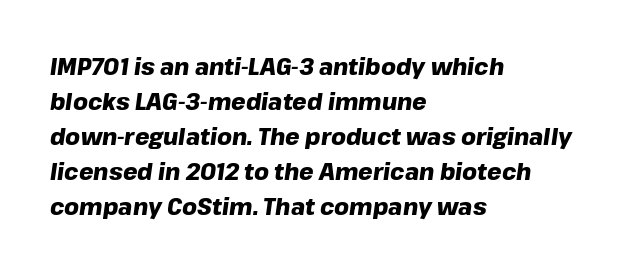
The image shows 23 px bold type, italic (leaning right); set left-aligned, normal line spacing (1.52x), normal letter spacing, not underlined.
